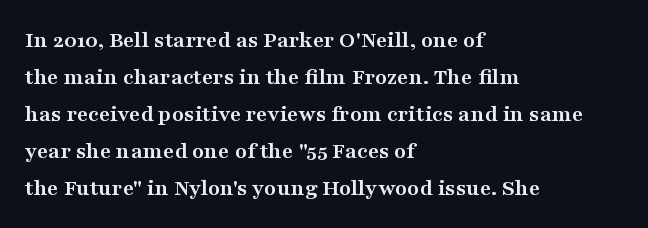
{"italic": "no", "bold": "yes", "underline": "no", "align": "left", "line_spacing": "normal", "line_spacing_ratio": 1.54, "letter_spacing": "normal", "letter_spacing_em": 0.0, "glyph_px": 24}
